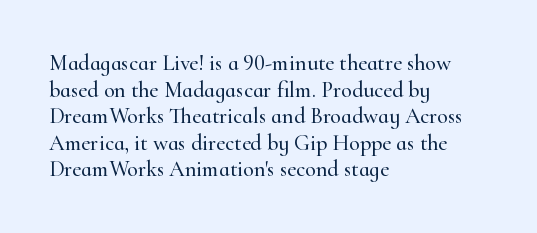
{"italic": "no", "underline": "no", "align": "left", "line_spacing_ratio": 1.21, "letter_spacing": "normal", "letter_spacing_em": 0.0, "glyph_px": 22}
